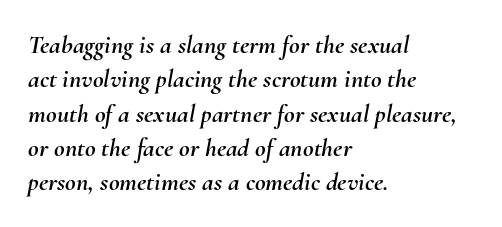
Q: Is the text italic (slanted)? A: Yes, it leans right by about 10 degrees.
Q: Is the text underlined? A: No.
Q: How is the paragraph aligned? A: Left-aligned.
Q: Is the spacing between letters normal or unusually wide? A: Normal.
Q: Is the spacing between lines tight, normal or loose? A: Normal.
